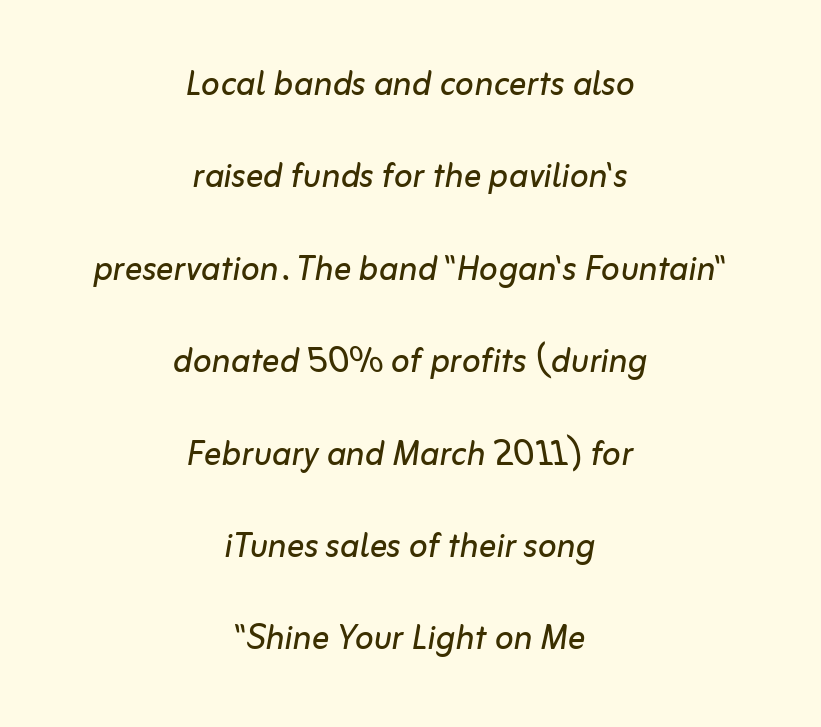
The image shows 44 px regular-weight type, italic (leaning right); set centered, loose line spacing (2.1x), normal letter spacing, not underlined; low stroke contrast and a medium x-height.
